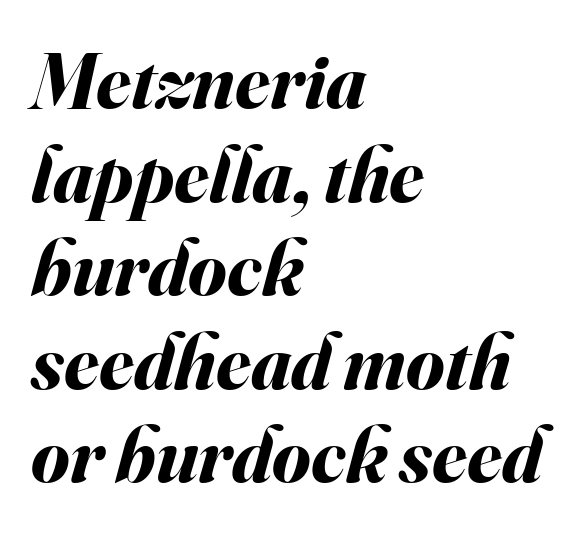
The words here are not underlined. Nobody touched the tracking dial on this one. The specimen reads as italic at a glance. This is heavy type, rendered in bold. These lines are rendered in a variable-pitch font. This rendering uses left alignment, leaving the right contour irregular.
